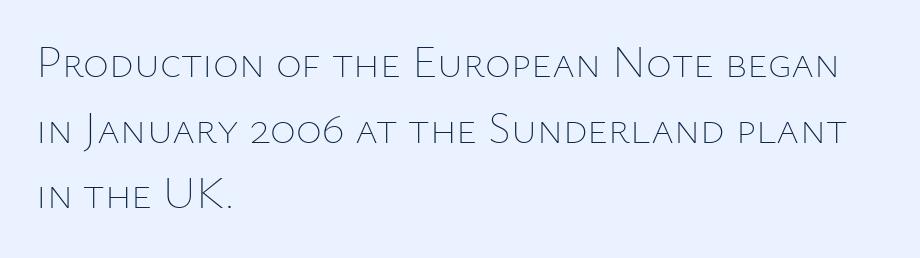
Every row of glyphs begins at an identical x-position on the left. This sample uses an upright cut, with every glyph sitting square on the baseline. You could not count columns in this text — the font is proportionally spaced. The face used here is rendered with its standard letterfit.
